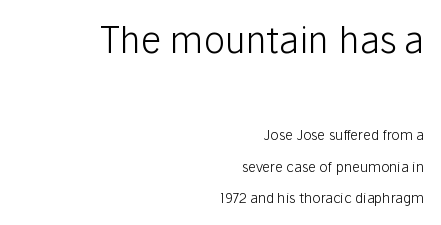
The image shows 36 px light sans-serif type, upright; set right-aligned, loose line spacing (2.24x), normal letter spacing, not underlined; the first (top) block is 2.57x larger; low stroke contrast and a medium x-height.
